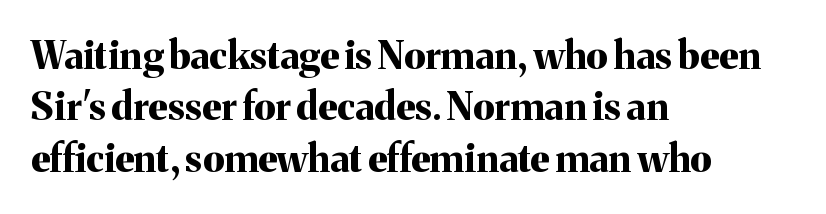
Heavy, bold letterforms. Leading matches the norm, producing a regular column. The strip under each line holds only bare page. Classification — serif. Standard letterfit; no display-style spreading of the glyphs. Note the varied advance widths — an 'i' is clearly narrower than an 'm'.
